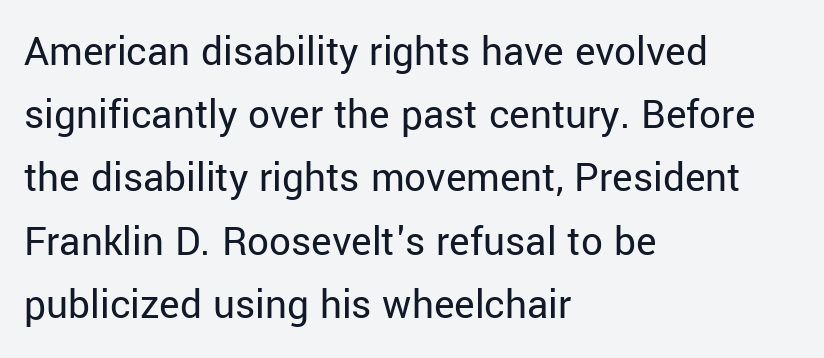
No word sits above an underline. The lines in this sample share a left origin and differ only in where they stop. Vertically, the passage feels balanced, rows spaced as you'd expect. Think of a printed novel: that variable character pitch is what you see here.
